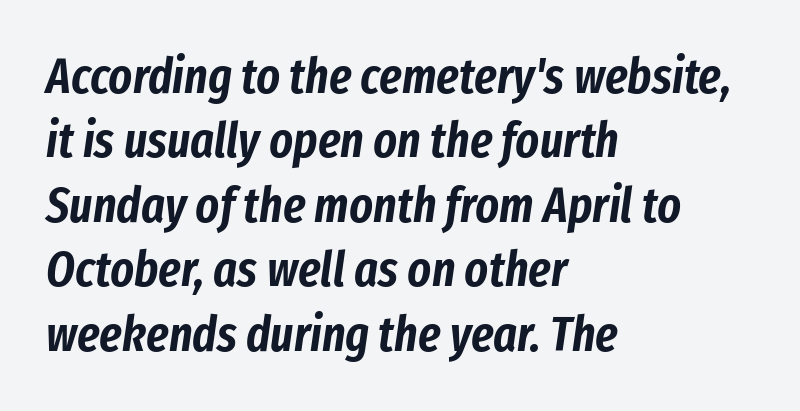
Normally led — the rows are evenly, conventionally spaced. The passage is arranged the way most books set body copy — flush left. Spacing between characters is what you'd get straight out of the box. The rendering uses natural spacing where letterforms have individual widths.
